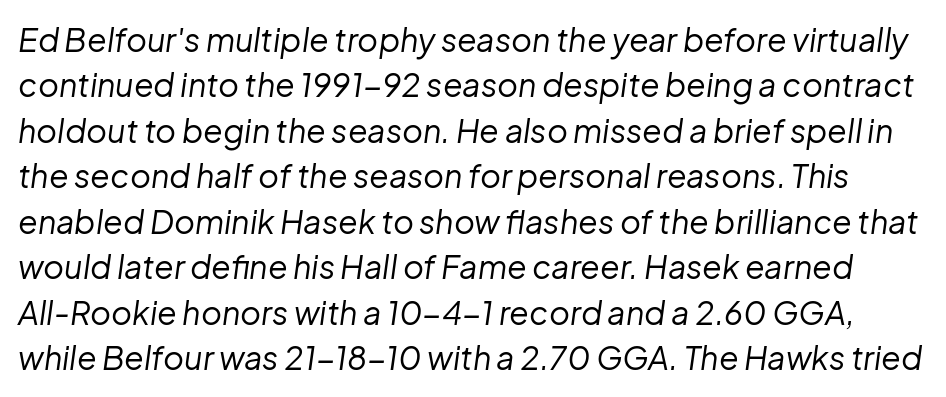
Stems and bowls with no extra thickness — not bold. Bare-footed words on every line. Proportional: the letters do not fall into vertical columns. Would a proofreader flag this as italicized? Yes. Spacing between characters is what you'd get straight out of the box. Regular leading.
